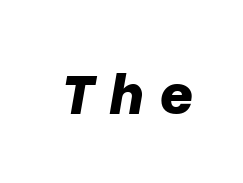
The image shows 58 px bold type, italic (leaning right); set unusually wide letter spacing (+0.26 em), not underlined; low stroke contrast and a medium x-height.
